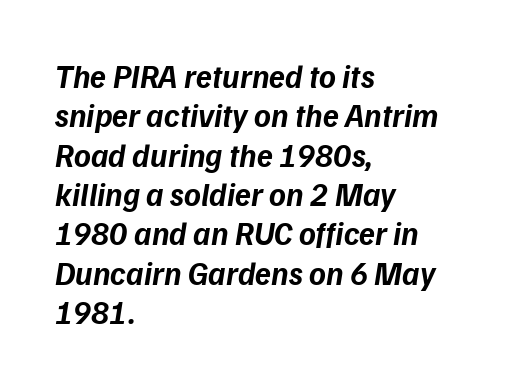
A student would call this left alignment; a typographer would say flush left, rag right. The line texture is even and compact thanks to regular tracking. The passage shown is typeset with a sans-serif family. Character widths vary here, with narrow letters taking less room than wide ones. Unmarked baselines from the first word to the last.
